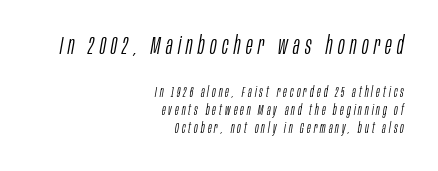
Q: Is the text bold? A: No.
Q: Is the text italic (slanted)? A: Yes, it leans right by about 10 degrees.
Q: Is the text underlined? A: No.
Q: How is the paragraph aligned? A: Right-aligned.
Q: Is the spacing between letters normal or unusually wide? A: Unusually wide.
Q: Is the spacing between lines tight, normal or loose? A: Normal.
Q: Which block of text is set in a larger size, the first (top) or the second (bottom)? A: The first (top) one.
